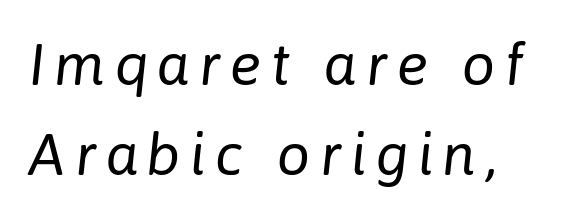
Q: Is the text bold? A: No.
Q: Is the text italic (slanted)? A: Yes, it leans right by about 6 degrees.
Q: Is the text underlined? A: No.
Q: How is the paragraph aligned? A: Left-aligned.
Q: Is the spacing between lines tight, normal or loose? A: Normal.
Q: Width (condensed, normal, or wide)? A: Normal.
Q: Stroke contrast? A: Low.
Q: x-height? A: Medium.
Q: Monospaced? A: No.
